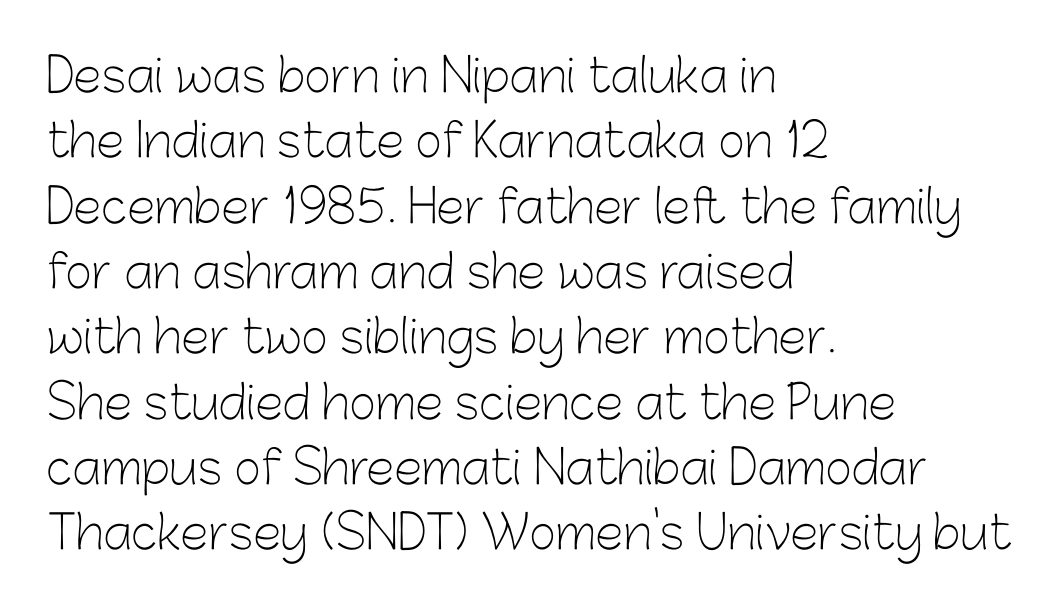
The image shows 46 px light sans-serif type, upright; set left-aligned, normal line spacing (1.42x), normal letter spacing, not underlined; low stroke contrast and a medium x-height.
